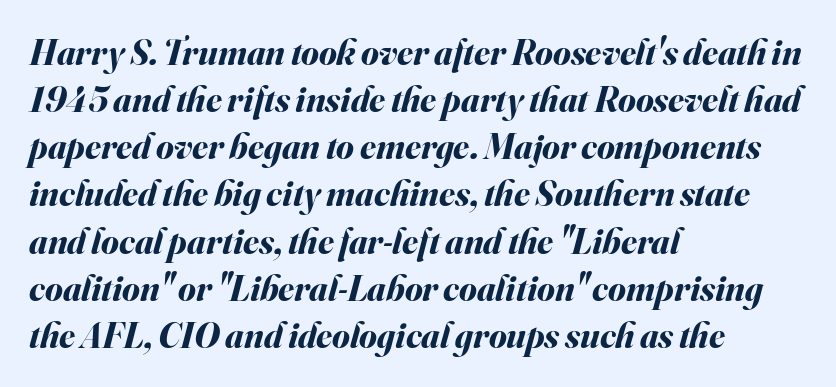
The image shows 36 px bold type, italic (leaning right); set left-aligned, normal line spacing (1.31x), normal letter spacing, not underlined; medium stroke contrast and a small x-height.
